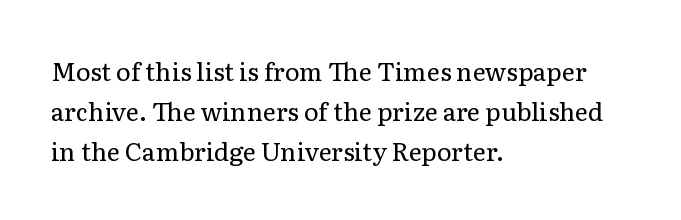
{"italic": "no", "bold": "no", "underline": "no", "align": "left", "line_spacing": "normal", "line_spacing_ratio": 1.6, "letter_spacing": "normal", "letter_spacing_em": 0.0, "glyph_px": 25}
